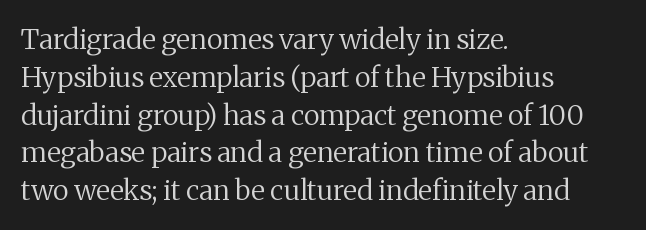
The font is comparable to plain body text, perhaps lighter. The text was rendered using a seriffed face with decorative stroke endings. This sample has the flowing, uneven cadence of proportional lettering. Honestly, the letter spacing is just normal — you wouldn't notice it. A typesetter would mark this as roman, not italic. The strip under each line holds only bare page.
